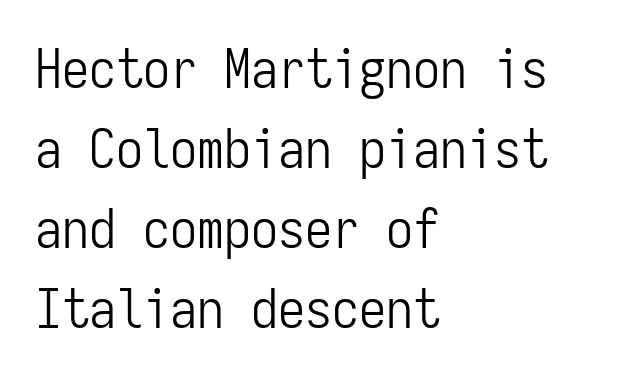
Q: Is the text bold? A: No.
Q: Is the text italic (slanted)? A: No, it is upright.
Q: Is the typeface a serif or a sans-serif typeface? A: Sans-serif.
Q: Is the text underlined? A: No.
Q: How is the paragraph aligned? A: Left-aligned.
Q: Is the spacing between letters normal or unusually wide? A: Normal.
Q: Is the spacing between lines tight, normal or loose? A: Normal.
Q: Width (condensed, normal, or wide)? A: Condensed.
Q: Stroke contrast? A: Low.
Q: x-height? A: Medium.
Q: Monospaced? A: Yes.
